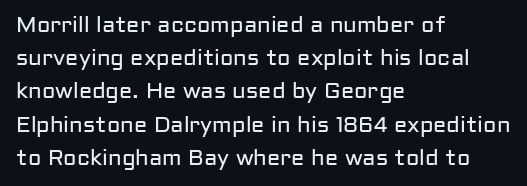
Q: Is the text bold? A: No.
Q: Is the text italic (slanted)? A: No, it is upright.
Q: Is the text underlined? A: No.
Q: How is the paragraph aligned? A: Left-aligned.
Q: Is the spacing between letters normal or unusually wide? A: Normal.
Q: Is the spacing between lines tight, normal or loose? A: Normal.
